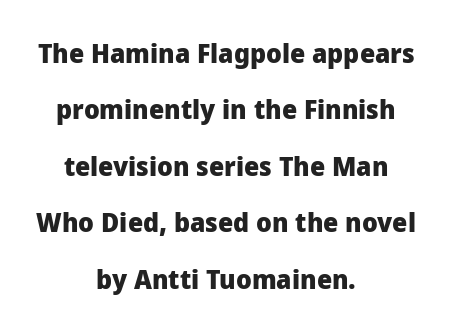
{"italic": "no", "bold": "yes", "underline": "no", "align": "center", "line_spacing": "loose", "line_spacing_ratio": 2.09, "letter_spacing": "normal", "letter_spacing_em": 0.0, "glyph_px": 27}
